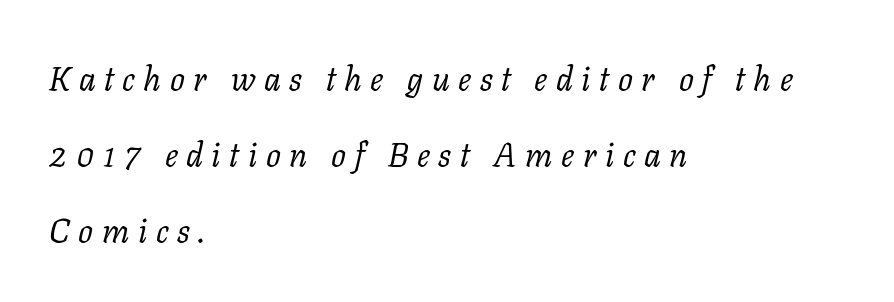
Designer's note — italics engaged. These lines have a slow, spaced-out rhythm from letter to letter. The words here are not underlined. Is the type heavy? It reads as light-to-regular instead. This sample uses a serif face. A classic flush-left, rag-right setting is used for this passage.
